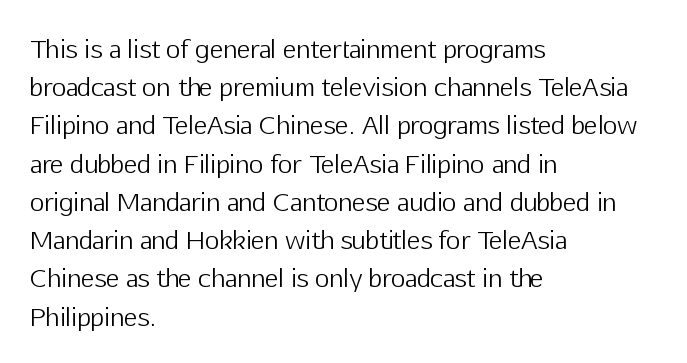
The image shows 25 px text type, upright; set left-aligned, normal line spacing (1.53x), normal letter spacing, not underlined.
